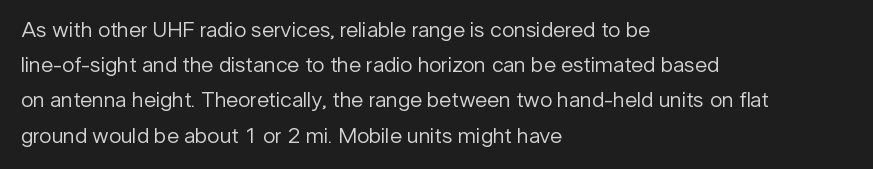
{"italic": "no", "bold": "no", "underline": "no", "align": "left", "line_spacing": "normal", "line_spacing_ratio": 1.6, "letter_spacing": "normal", "letter_spacing_em": 0.0, "glyph_px": 22}
